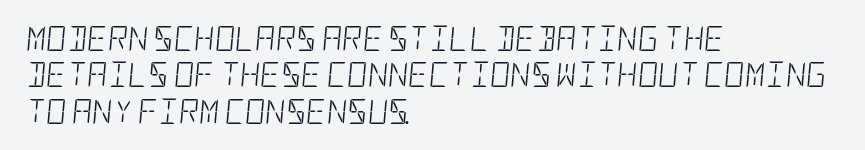
There is no visible air inserted between adjacent glyphs. Baseline-to-baseline distance is the conventional proportion of letter height. Does the copy run flush right? No — it runs flush left. Stroke mass is kept to a normal reading level or below. The glyphs are unaccompanied by any horizontal stroke below them. Italic: yes, the glyphs are oblique.
